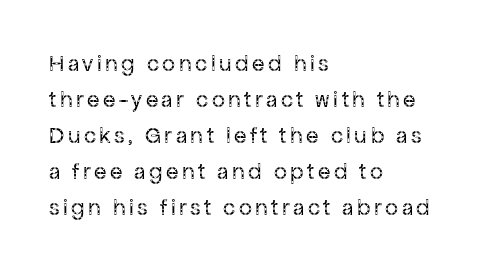
Has an underline been added? It has not. A light-to-regular cut is what we see here. The paragraph shown leans on its left margin. Posture: straight, roman, zero tilt. These lines sit exactly where default settings would place them.
